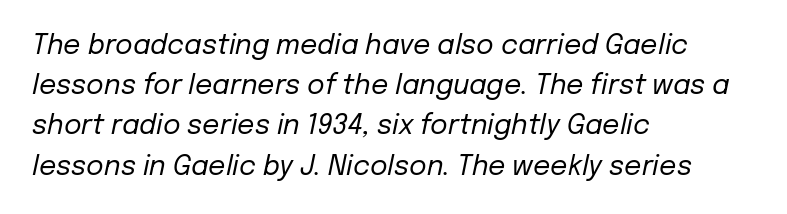
{"italic": "yes", "lean": "right", "slant_degrees": 12, "bold": "no", "underline": "no", "align": "left", "line_spacing": "normal", "line_spacing_ratio": 1.49, "letter_spacing": "normal", "letter_spacing_em": 0.0, "glyph_px": 27}
